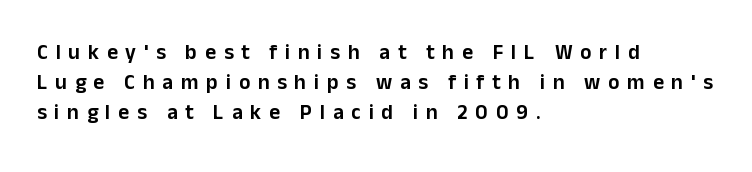
The specimen omits any rule beneath the text block's lines. The vertical gap from one line to the next is medium. The passage shown has open, widely tracked lettering throughout. Style check: upright. The ragged edge is on the right, which tells us the setting is flush left.
